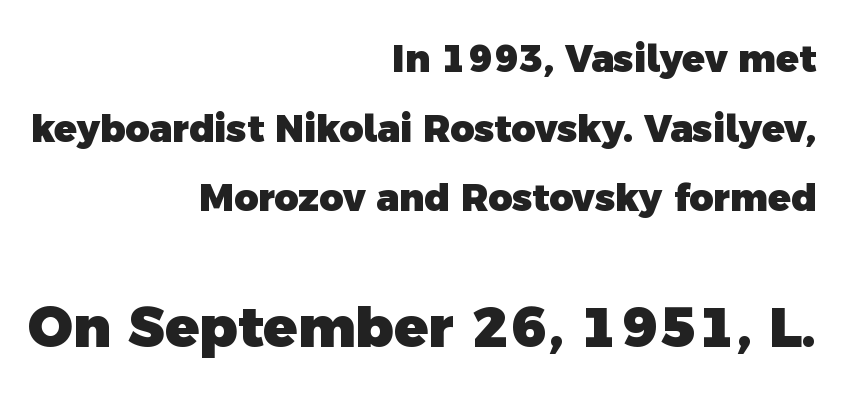
{"serif": "no", "bold": "yes", "weight": "heavy", "width": "normal", "x_height": "medium", "monospaced": "no", "underline": "no", "align": "right", "line_spacing_ratio": 1.88, "letter_spacing": "normal", "letter_spacing_em": 0.0, "larger_block": "second", "size_ratio": 1.51, "glyph_px": 56}
